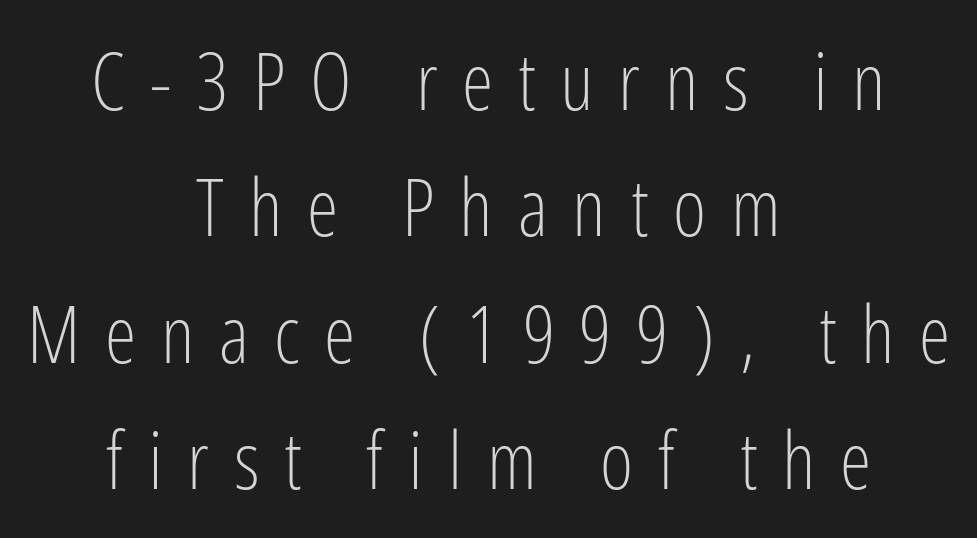
{"serif": "no", "italic": "no", "bold": "no", "weight": "light", "width": "condensed", "stroke_contrast": "low", "x_height": "medium", "monospaced": "no", "underline": "no", "align": "center", "line_spacing": "normal", "line_spacing_ratio": 1.58, "letter_spacing": "wide", "letter_spacing_em": 0.31, "glyph_px": 80}
